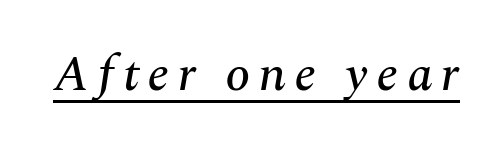
Q: Is the text italic (slanted)? A: Yes, it leans right by about 10 degrees.
Q: Is the typeface a serif or a sans-serif typeface? A: Serif.
Q: Is the text underlined? A: Yes.
Q: Width (condensed, normal, or wide)? A: Normal.
Q: Stroke contrast? A: Medium.
Q: x-height? A: Medium.
Q: Monospaced? A: No.
